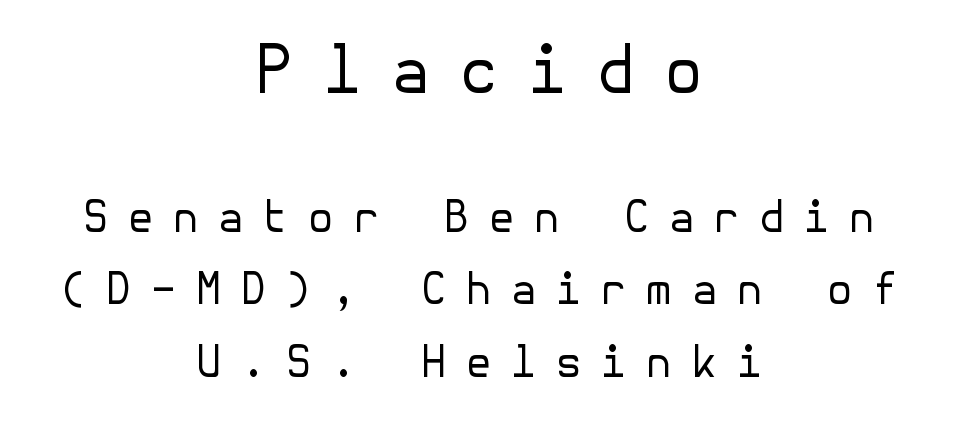
{"serif": "no", "italic": "no", "bold": "no", "weight": "regular", "width": "normal", "stroke_contrast": "low", "x_height": "medium", "underline": "no", "align": "center", "line_spacing": "normal", "line_spacing_ratio": 1.68, "letter_spacing": "wide", "letter_spacing_em": 0.43, "larger_block": "first", "size_ratio": 1.51, "glyph_px": 65}
